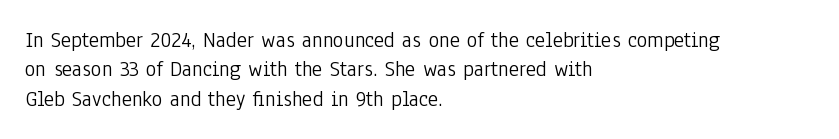
Caption: face not bold, strokes unweighted. Whoever set this chose a conventional vertical rhythm. This sample uses plain, unmodified letter spacing. The lettering stays uniformly vertical, giving the passage a roman look. Rule under the text: the space is simply empty.
